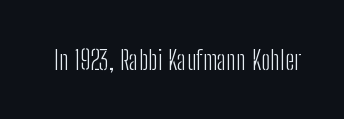
The image shows 27 px text type, upright; set normal letter spacing, not underlined.
